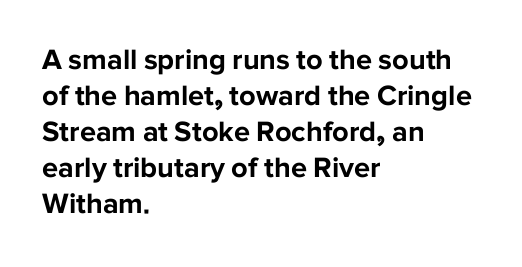
Heavy, bold letterforms. The typography opts for an upright posture over an oblique one. Words float on clear page, feet unadorned. Nope, no serifs anywhere on these letters. The tracking reads as untouched default to a designer's eye.
